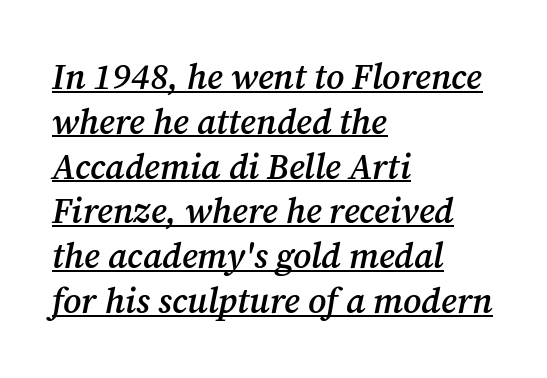
{"serif": "yes", "italic": "yes", "lean": "right", "slant_degrees": 12, "bold": "semi", "weight": "semibold", "width": "normal", "stroke_contrast": "medium", "x_height": "medium", "monospaced": "no", "underline": "yes", "align": "left", "line_spacing": "normal", "line_spacing_ratio": 1.28, "letter_spacing": "normal", "letter_spacing_em": 0.0, "glyph_px": 35}
